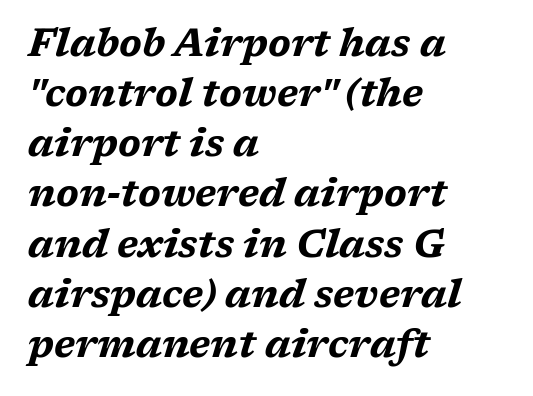
The image shows 38 px bold, wide type, italic (leaning right); set left-aligned, normal line spacing (1.32x), normal letter spacing, not underlined; medium stroke contrast and a medium x-height.
